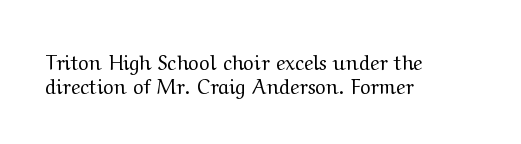
Q: Is the text bold? A: No.
Q: Is the text italic (slanted)? A: No, it is upright.
Q: Is the text underlined? A: No.
Q: How is the paragraph aligned? A: Left-aligned.
Q: Is the spacing between letters normal or unusually wide? A: Normal.
